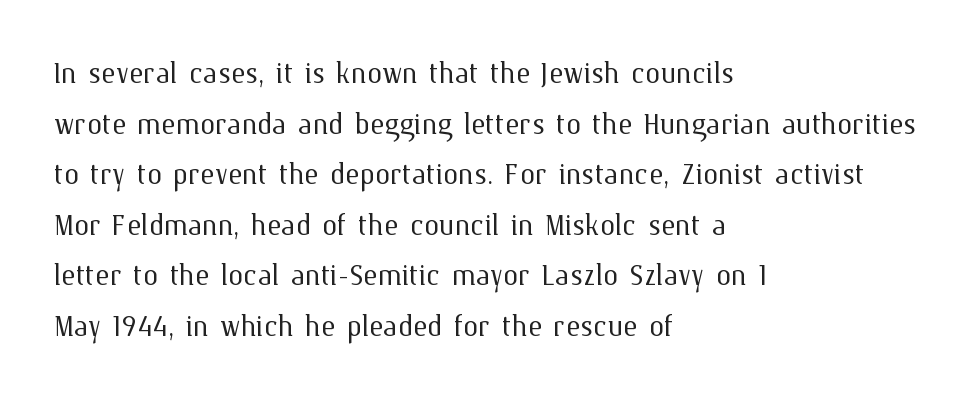
The image shows 38 px light type, upright; set left-aligned, normal line spacing (1.33x), normal letter spacing, not underlined; medium stroke contrast and a medium x-height.
